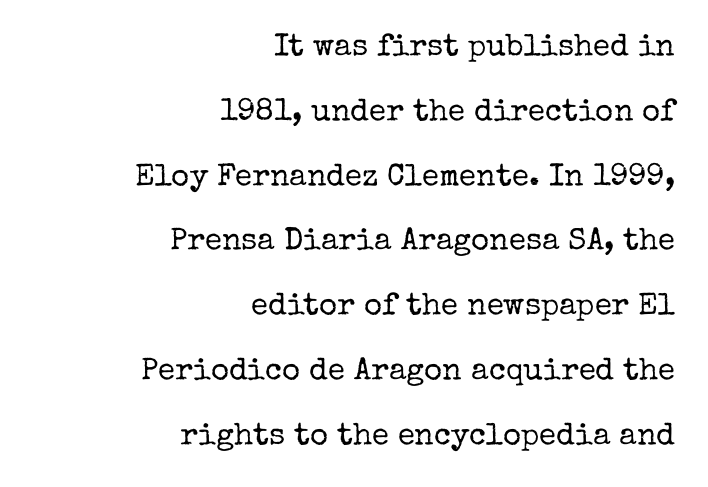
The font family rendered here belongs to the serif group. The passage shown is typed in a proportional face where columns would drift. What's the leading like? Stretched, with rows far apart. Each row of text sits above clean, open space. Caption: standard tracking, unaltered.
